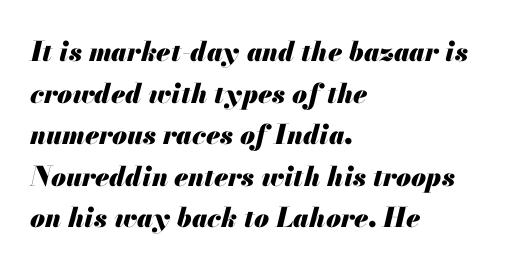
The passage shown is not underscored anywhere. Quick note: italic. The paragraph shown leans on its left margin. Default kerning and tracking; the words read as compact shapes.
